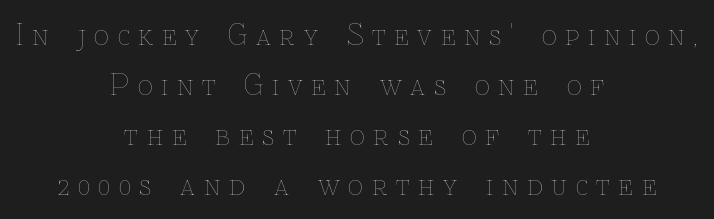
{"italic": "no", "bold": "no", "weight": "thin", "width": "normal", "stroke_contrast": "low", "x_height": "medium", "monospaced": "no", "underline": "no", "align": "center", "line_spacing_ratio": 1.72, "letter_spacing": "wide", "letter_spacing_em": 0.3, "glyph_px": 29}
